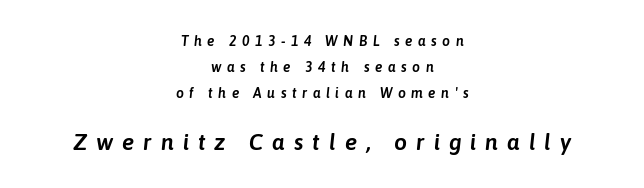
Q: Is the text italic (slanted)? A: Yes, it leans right by about 6 degrees.
Q: Is the text underlined? A: No.
Q: How is the paragraph aligned? A: Centered.
Q: Is the spacing between letters normal or unusually wide? A: Unusually wide.
Q: Which block of text is set in a larger size, the first (top) or the second (bottom)? A: The second (bottom) one.
